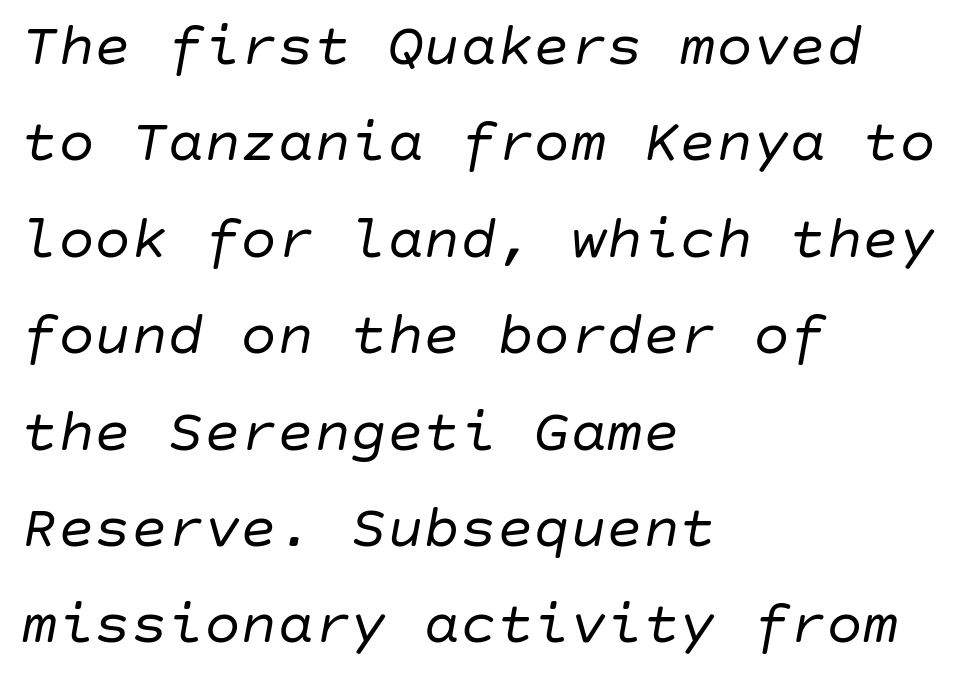
Q: Is the text bold? A: No.
Q: Is the text italic (slanted)? A: Yes, it leans right by about 10 degrees.
Q: Is the text underlined? A: No.
Q: How is the paragraph aligned? A: Left-aligned.
Q: Is the spacing between letters normal or unusually wide? A: Normal.
Q: Is the spacing between lines tight, normal or loose? A: Normal.
Q: Width (condensed, normal, or wide)? A: Normal.
Q: Stroke contrast? A: Low.
Q: x-height? A: Large.
